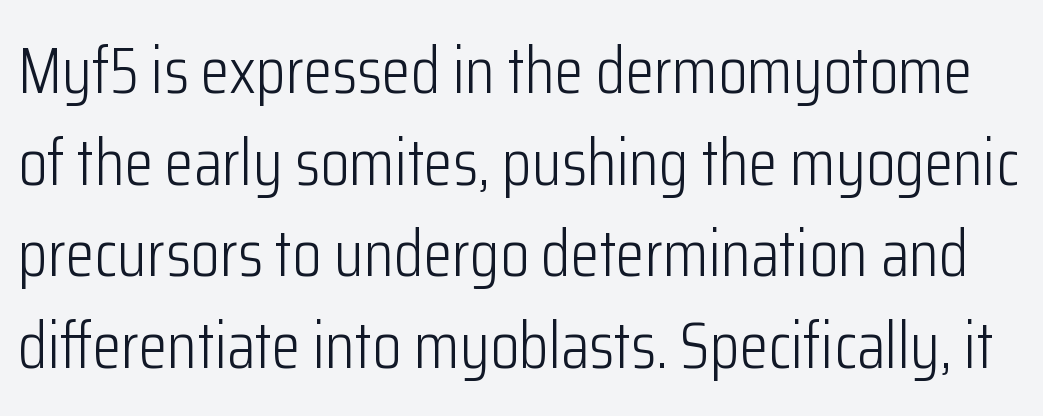
{"serif": "no", "italic": "no", "bold": "no", "weight": "light", "width": "condensed", "stroke_contrast": "low", "x_height": "medium", "monospaced": "no", "underline": "no", "line_spacing": "normal", "line_spacing_ratio": 1.39, "letter_spacing": "normal", "letter_spacing_em": 0.0, "glyph_px": 66}
